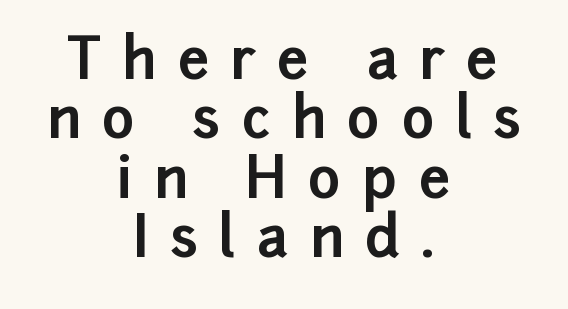
Casual observation: everything's sitting right in the middle. Summary of weight: heavy, a full bold. The face used here is rendered with a markedly widened letterfit. The lettering holds an erect, upright posture throughout. The strip under each line holds only bare page.
